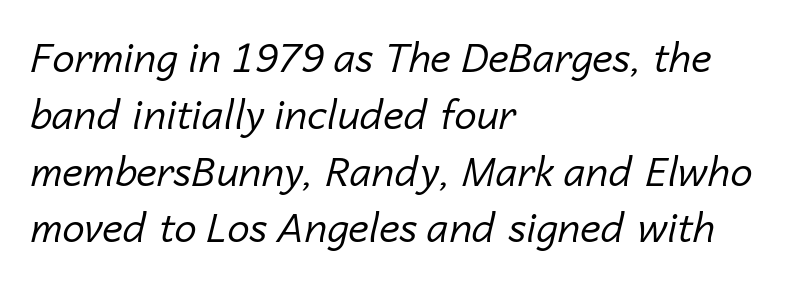
Q: Is the text bold? A: No.
Q: Is the text italic (slanted)? A: Yes, it leans right by about 14 degrees.
Q: Is the text underlined? A: No.
Q: How is the paragraph aligned? A: Left-aligned.
Q: Is the spacing between letters normal or unusually wide? A: Normal.
Q: Is the spacing between lines tight, normal or loose? A: Normal.
Q: Width (condensed, normal, or wide)? A: Normal.
Q: Stroke contrast? A: Low.
Q: x-height? A: Medium.
Q: Monospaced? A: No.
